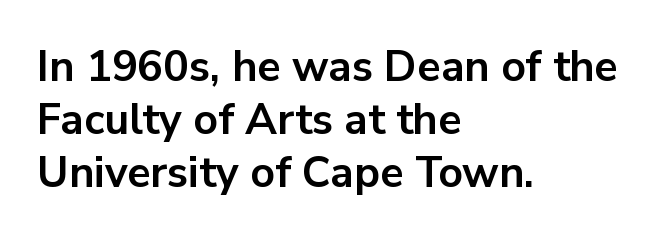
Posture: upright roman. Look at the tracking — it's just the regular setting, nothing added. The typesetter chose a ragged-right arrangement here. A sans-serif font was chosen for this passage. Set as a true bold cut, around the 700 mark.
